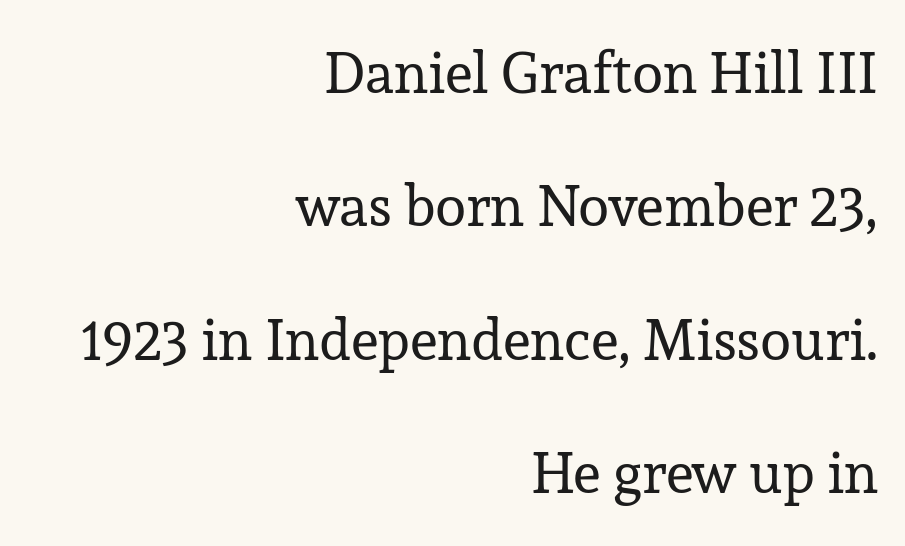
{"serif": "yes", "italic": "no", "bold": "no", "weight": "regular", "width": "normal", "stroke_contrast": "low", "x_height": "medium", "monospaced": "no", "underline": "no", "align": "right", "line_spacing": "loose", "line_spacing_ratio": 2.34, "letter_spacing": "normal", "letter_spacing_em": 0.0, "glyph_px": 57}
